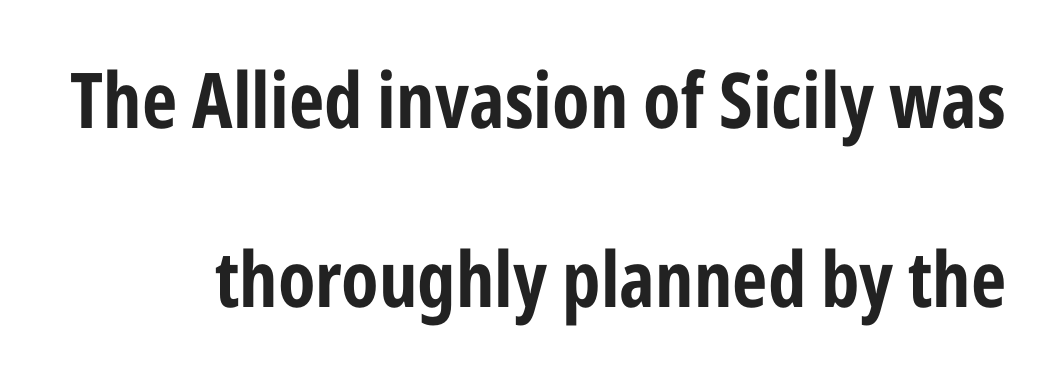
As a designer I'd log this as weight 700, bold. The gaps between neighbouring characters are ordinary and unremarkable. The face used here is proportionally spaced, like ordinary book or web type. The leading is generous, giving the passage an open texture. Grotesque or geometric, the face here clearly has no serifs.
